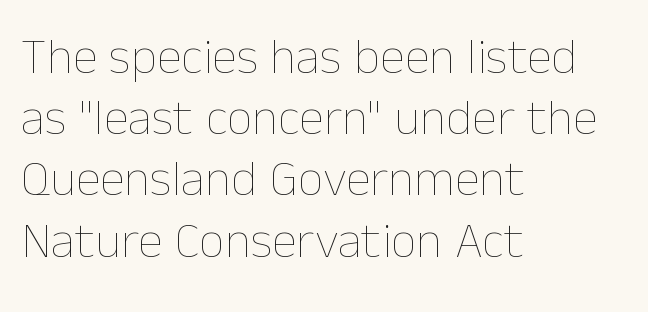
The image shows 51 px thin type, upright; set left-aligned, line spacing 1.2x, normal letter spacing, not underlined; low stroke contrast and a medium x-height.
